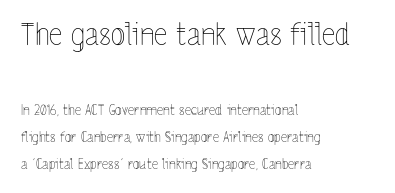
Q: Is the text bold? A: No.
Q: Is the text italic (slanted)? A: No, it is upright.
Q: Is the text underlined? A: No.
Q: How is the paragraph aligned? A: Left-aligned.
Q: Is the spacing between letters normal or unusually wide? A: Normal.
Q: Is the spacing between lines tight, normal or loose? A: Loose.
Q: Which block of text is set in a larger size, the first (top) or the second (bottom)? A: The first (top) one.
Q: Width (condensed, normal, or wide)? A: Condensed.
Q: x-height? A: Medium.
Q: Monospaced? A: No.
